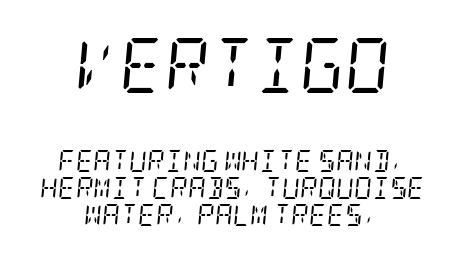
If you squint, the top block still reads clearly — it's the larger of the two. Emphasis-style slanted type is in use. Notice how the passage keeps no hard edge, just a central spine. Stroke mass is kept to a normal reading level or below. Default kerning and tracking; the words read as compact shapes. Serif or sans? Serif — the stroke terminals have little feet.
